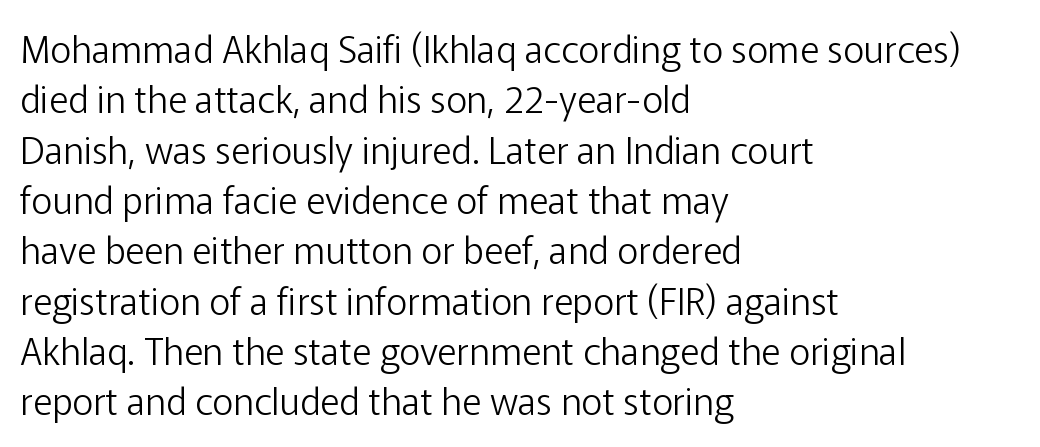
The image shows 37 px light sans-serif type, upright; set left-aligned, normal line spacing (1.36x), normal letter spacing, not underlined; low stroke contrast and a medium x-height.
